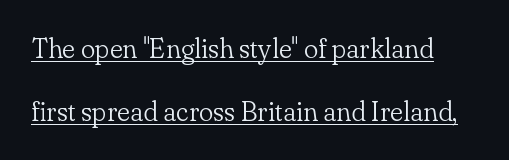
The passage shown has conventional tracking throughout. This sample carries an underscore along the baseline area. Each new line begins a long way beneath the previous one. Heaviness? Minimal to ordinary, like unemphasized prose. The font's upright variant was chosen for this text.
